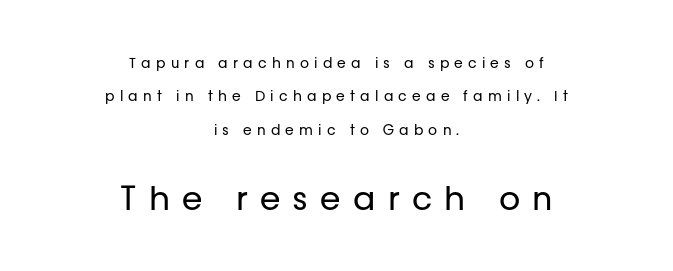
{"serif": "no", "italic": "no", "bold": "no", "weight": "regular", "width": "normal", "stroke_contrast": "low", "x_height": "medium", "monospaced": "no", "underline": "no", "align": "center", "line_spacing": "loose", "line_spacing_ratio": 2.38, "letter_spacing": "wide", "letter_spacing_em": 0.37, "larger_block": "second", "size_ratio": 2.36, "glyph_px": 33}
